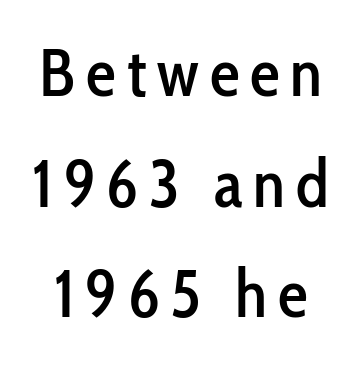
When letters stand straight like this, we call the style roman or upright. Grotesque or geometric, the face here clearly has no serifs. Is this a fixed-width face? No — the glyphs have proportional, varying widths. Vertically, the passage feels balanced, rows spaced as you'd expect.
